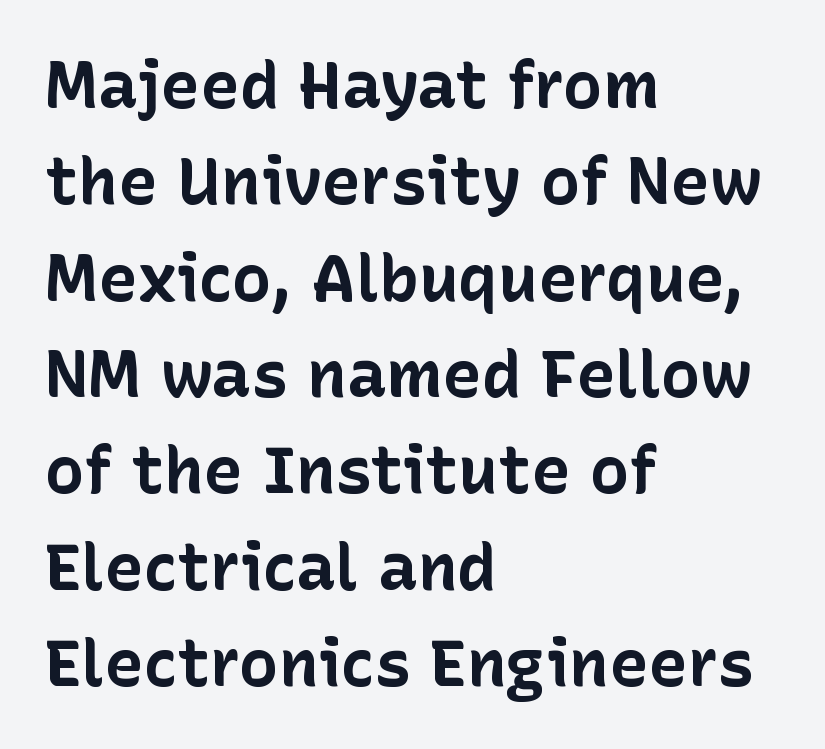
Characters follow at the spacing the type designer built in. This sample has the flowing, uneven cadence of proportional lettering. Tall strokes in this sample are plumb rather than angled. Classification — sans serif. Regarding leading, the lines here are spaced in the standard way. Check the space under the baseline: it is left empty.
